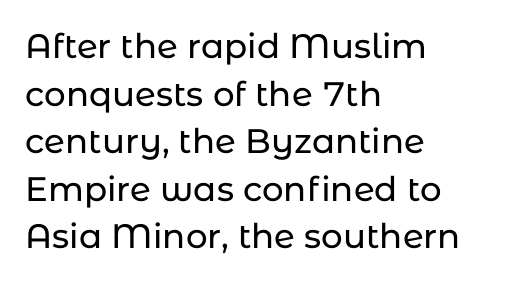
The image shows 34 px sans-serif type, upright; set left-aligned, normal line spacing (1.4x), normal letter spacing, not underlined; low stroke contrast and a medium x-height.
